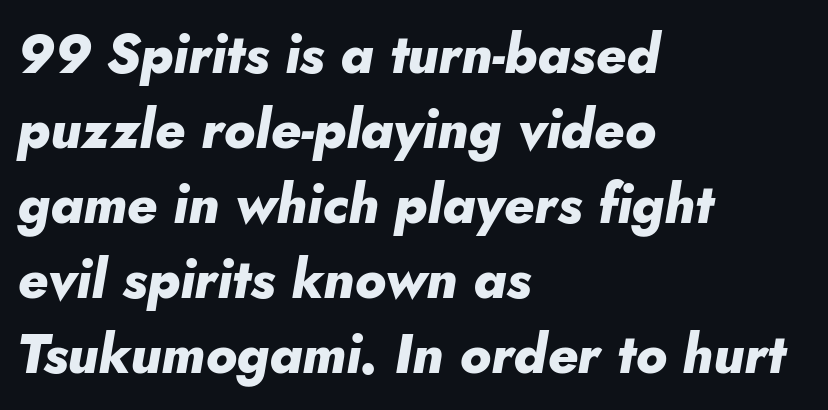
{"italic": "yes", "lean": "right", "slant_degrees": 10, "bold": "yes", "weight": "heavy", "width": "normal", "stroke_contrast": "low", "x_height": "small", "monospaced": "no", "underline": "no", "align": "left", "line_spacing": "normal", "line_spacing_ratio": 1.39, "letter_spacing": "normal", "letter_spacing_em": 0.0, "glyph_px": 54}
